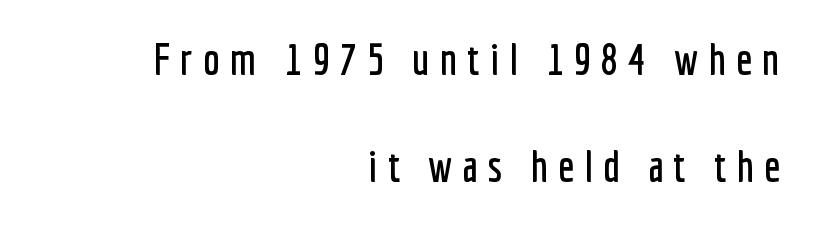
The vertical gap from one line to the next is large. The face used here is proportionally spaced, like ordinary book or web type. All the whitespace from short lines collects on the left. Between one letter and the next there's a generous, obvious gap. Every character sits straight up, as roman type does.
